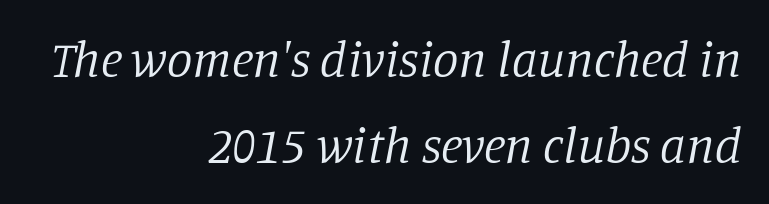
{"serif": "yes", "italic": "yes", "lean": "right", "slant_degrees": 11, "bold": "no", "weight": "regular", "width": "normal", "stroke_contrast": "low", "x_height": "large", "monospaced": "no", "underline": "no", "align": "right", "line_spacing": "normal", "line_spacing_ratio": 1.69, "letter_spacing": "normal", "letter_spacing_em": 0.0, "glyph_px": 51}
